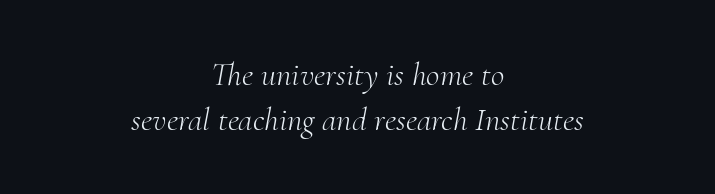
Q: Is the text bold? A: No.
Q: Is the text italic (slanted)? A: Yes, it leans right by about 10 degrees.
Q: Is the typeface a serif or a sans-serif typeface? A: Serif.
Q: Is the text underlined? A: No.
Q: How is the paragraph aligned? A: Centered.
Q: Is the spacing between letters normal or unusually wide? A: Normal.
Q: Is the spacing between lines tight, normal or loose? A: Normal.
Q: Width (condensed, normal, or wide)? A: Normal.
Q: Stroke contrast? A: Medium.
Q: x-height? A: Small.
Q: Monospaced? A: No.
